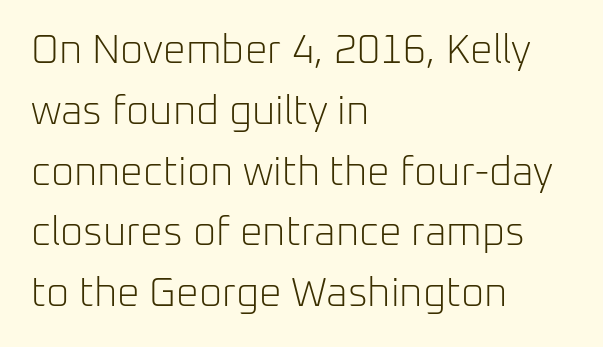
{"serif": "no", "italic": "no", "bold": "no", "weight": "light", "width": "normal", "stroke_contrast": "low", "x_height": "medium", "monospaced": "no", "underline": "no", "align": "left", "line_spacing": "normal", "line_spacing_ratio": 1.52, "letter_spacing": "normal", "letter_spacing_em": 0.0, "glyph_px": 40}
